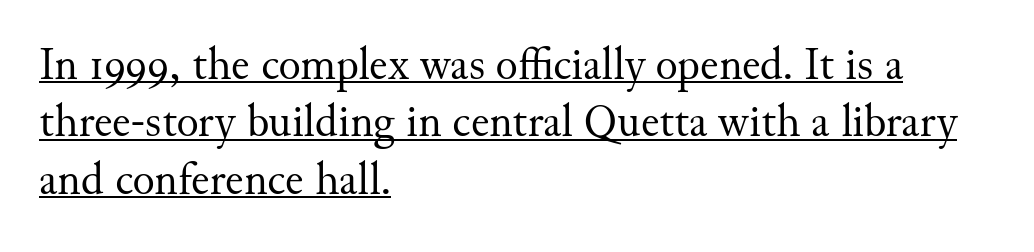
The sample's only ornament is a line tracing under the words. Weight class: somewhere from thin through regular. In terms of leading, this rendering sits right in the middle. Left-aligned paragraph, ragged on the right.
